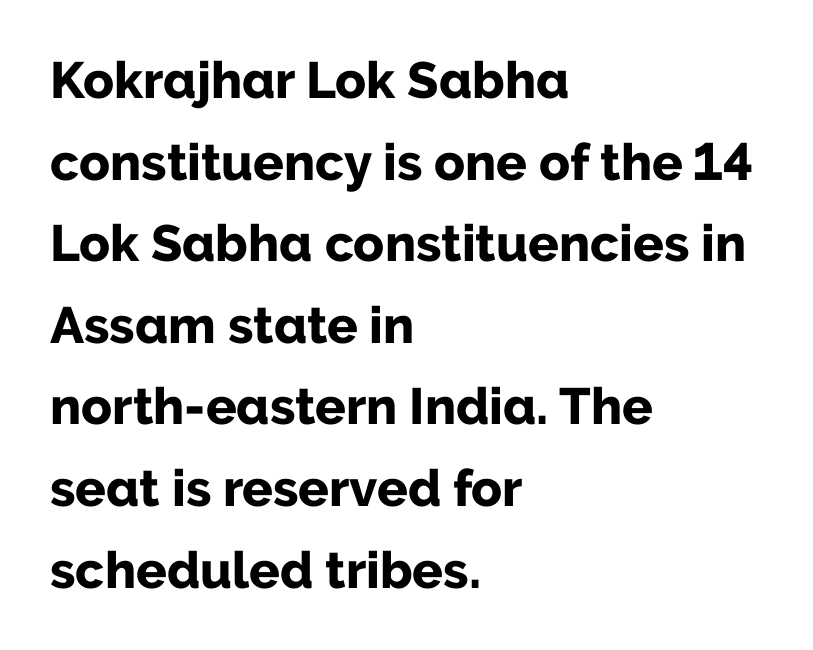
{"serif": "no", "italic": "no", "bold": "yes", "weight": "bold", "width": "normal", "stroke_contrast": "low", "x_height": "medium", "monospaced": "no", "underline": "no", "align": "left", "line_spacing": "normal", "line_spacing_ratio": 1.6, "letter_spacing": "normal", "letter_spacing_em": 0.0, "glyph_px": 51}
